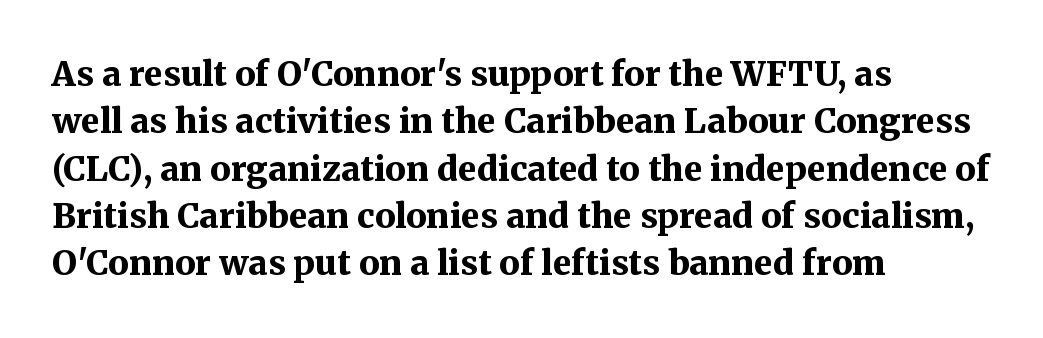
Vertical spacing — default. The compositor pushed each line to the left boundary. Heavy-handed strokes throughout: this text is bold. Words appear dense and cohesive because spacing is normal. The passage shown is typeset with a serif family.
